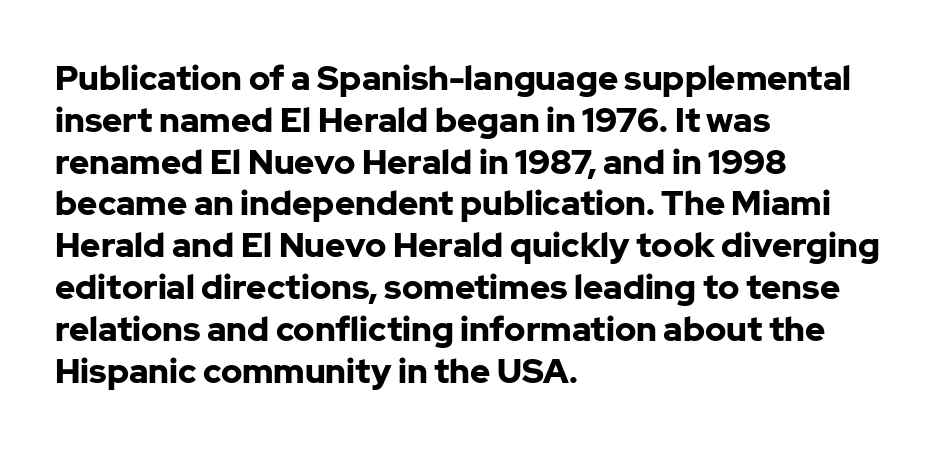
The image shows 34 px bold sans-serif type, upright; set left-aligned, line spacing 1.23x, normal letter spacing, not underlined; low stroke contrast and a medium x-height.
